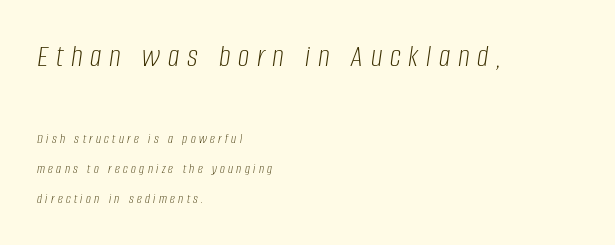
Q: Is the text bold? A: No.
Q: Is the text italic (slanted)? A: Yes, it leans right by about 8 degrees.
Q: Is the text underlined? A: No.
Q: How is the paragraph aligned? A: Left-aligned.
Q: Is the spacing between letters normal or unusually wide? A: Unusually wide.
Q: Is the spacing between lines tight, normal or loose? A: Loose.
Q: Which block of text is set in a larger size, the first (top) or the second (bottom)? A: The first (top) one.
Q: Width (condensed, normal, or wide)? A: Condensed.
Q: Stroke contrast? A: Low.
Q: x-height? A: Large.
Q: Monospaced? A: No.
